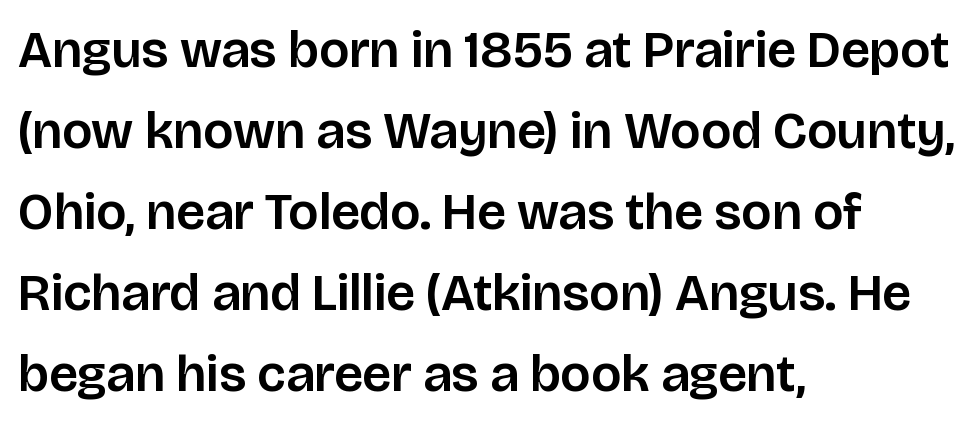
The image shows 52 px sans-serif type, upright; set left-aligned, normal line spacing (1.56x), normal letter spacing, not underlined; low stroke contrast and a large x-height.
